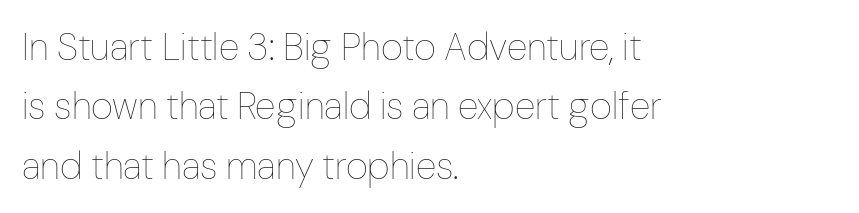
Descenders hang freely into open space. Think standard paragraph weight, or any step lighter than that. The horizontal fit of the characters is conventional and even. Each letter keeps its own natural width here, so spacing adapts to shape. Compared with a centered layout, this one pins lines to the left instead. Each new line begins a customary step beneath the previous one.
